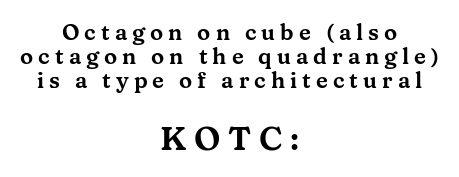
{"serif": "yes", "italic": "no", "width": "wide", "stroke_contrast": "medium", "x_height": "medium", "monospaced": "no", "underline": "no", "align": "center", "line_spacing": "tight", "line_spacing_ratio": 1.1, "letter_spacing": "wide", "letter_spacing_em": 0.23, "larger_block": "second", "size_ratio": 1.5, "glyph_px": 33}
